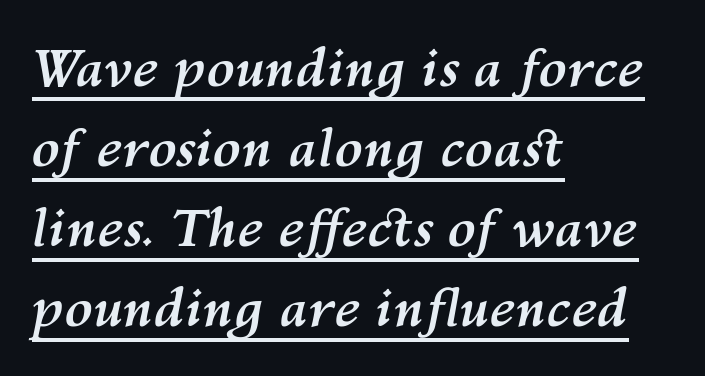
Q: Is the text bold? A: Yes.
Q: Is the text italic (slanted)? A: Yes, it leans right by about 10 degrees.
Q: Is the text underlined? A: Yes.
Q: How is the paragraph aligned? A: Left-aligned.
Q: Is the spacing between letters normal or unusually wide? A: Normal.
Q: Is the spacing between lines tight, normal or loose? A: Normal.
Q: Width (condensed, normal, or wide)? A: Normal.
Q: Stroke contrast? A: Medium.
Q: x-height? A: Medium.
Q: Monospaced? A: No.
